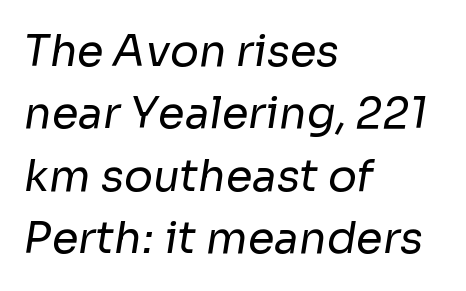
The space beneath each line is pristine and unruled. Baseline-to-baseline distance is the conventional proportion of letter height. Unbolded letterforms with no extra heft. Short and long lines alike share a common starting point at left. Examine the stroke ends and you'll find no serifs. The passage shown is typed in a proportional face where columns would drift.
